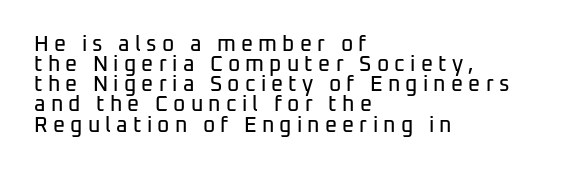
Q: Is the text italic (slanted)? A: No, it is upright.
Q: Is the text underlined? A: No.
Q: How is the paragraph aligned? A: Left-aligned.
Q: Is the spacing between letters normal or unusually wide? A: Unusually wide.
Q: Is the spacing between lines tight, normal or loose? A: Tight.
